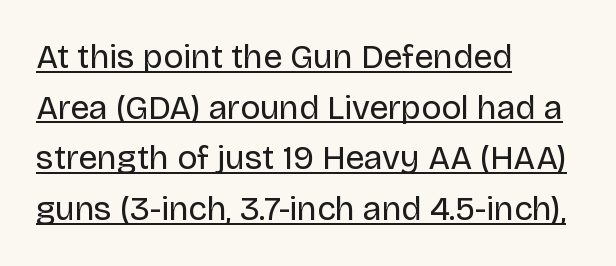
Q: Is the text bold? A: No.
Q: Is the text italic (slanted)? A: No, it is upright.
Q: Is the typeface a serif or a sans-serif typeface? A: Sans-serif.
Q: Is the text underlined? A: Yes.
Q: How is the paragraph aligned? A: Left-aligned.
Q: Is the spacing between letters normal or unusually wide? A: Normal.
Q: Is the spacing between lines tight, normal or loose? A: Normal.
Q: Width (condensed, normal, or wide)? A: Normal.
Q: Stroke contrast? A: Low.
Q: x-height? A: Large.
Q: Monospaced? A: No.
